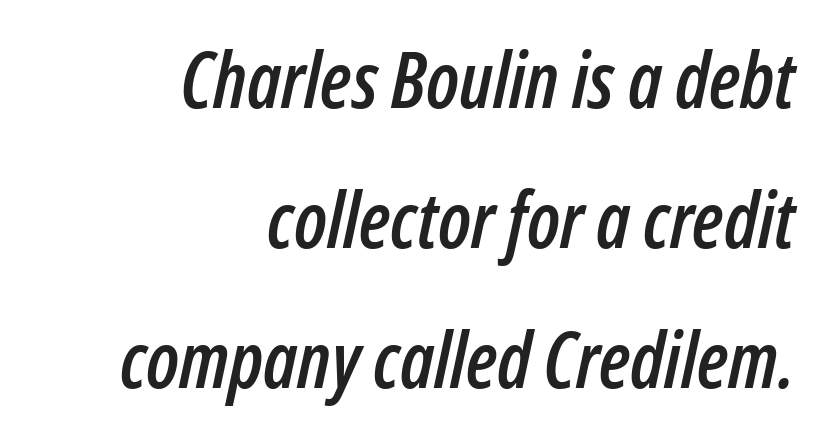
The image shows 77 px condensed type, italic (leaning right); set right-aligned, line spacing 1.82x, normal letter spacing, not underlined; low stroke contrast and a medium x-height.
